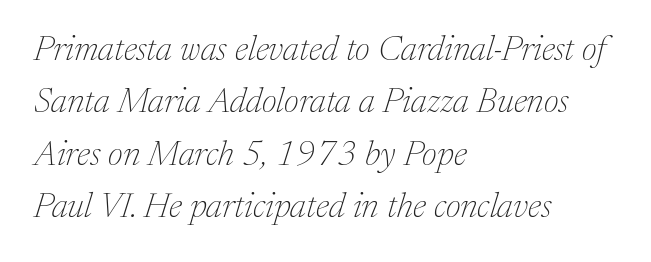
The setting favours the left margin, as ordinary paragraphs usually do. The glyphs are unaccompanied by any horizontal stroke below them. Standard letterfit; no display-style spreading of the glyphs. The rendering uses a moderate line-height, typical for paragraphs.
